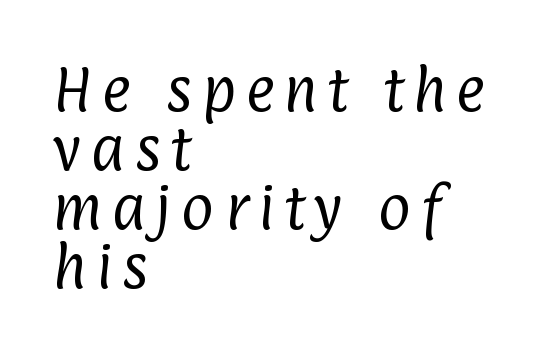
Q: Is the text bold? A: No.
Q: Is the typeface a serif or a sans-serif typeface? A: Sans-serif.
Q: Is the text underlined? A: No.
Q: How is the paragraph aligned? A: Left-aligned.
Q: Width (condensed, normal, or wide)? A: Condensed.
Q: Stroke contrast? A: Low.
Q: x-height? A: Medium.
Q: Monospaced? A: No.
